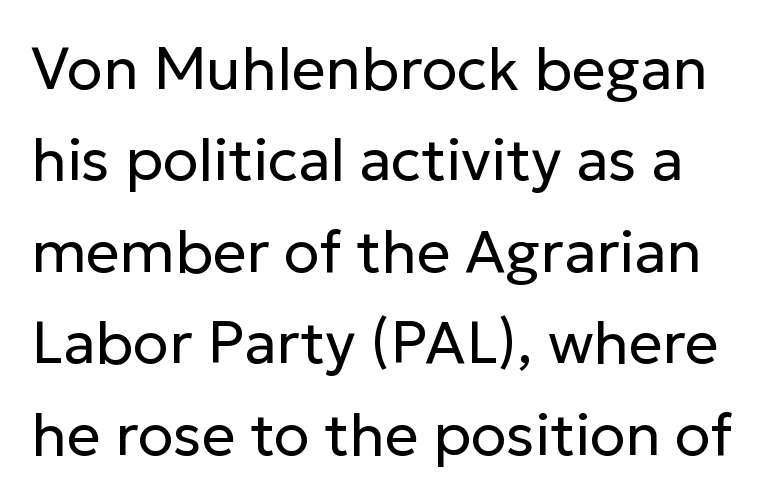
Each letter's strokes conclude bluntly, with no projecting serifs. The type is set solid horizontally, with unmodified tracking. Stem width sits at or under what a default text font uses. No italicization has been applied; the sample stays upright. The face used here is proportionally spaced, like ordinary book or web type. The gap between lines stays unmarked.
